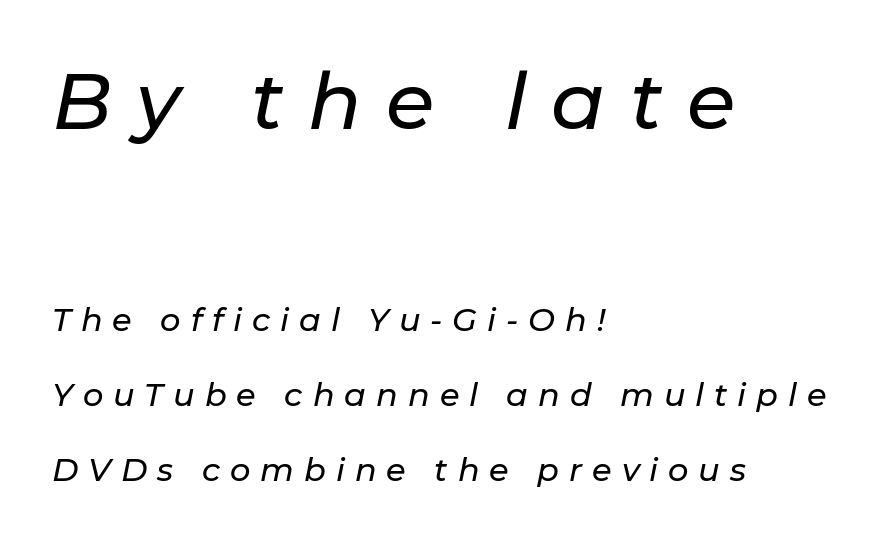
Q: Is the text italic (slanted)? A: Yes, it leans right by about 11 degrees.
Q: Is the text underlined? A: No.
Q: How is the paragraph aligned? A: Left-aligned.
Q: Is the spacing between letters normal or unusually wide? A: Unusually wide.
Q: Is the spacing between lines tight, normal or loose? A: Loose.
Q: Which block of text is set in a larger size, the first (top) or the second (bottom)? A: The first (top) one.
Q: Width (condensed, normal, or wide)? A: Normal.
Q: Stroke contrast? A: Low.
Q: x-height? A: Medium.
Q: Monospaced? A: No.
